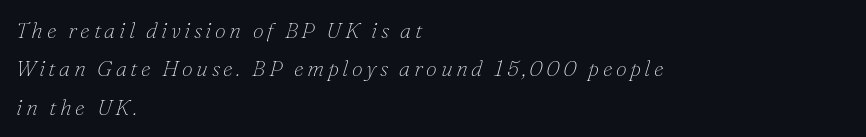
Q: Is the text bold? A: No.
Q: Is the text italic (slanted)? A: Yes, it leans right by about 16 degrees.
Q: Is the text underlined? A: No.
Q: How is the paragraph aligned? A: Left-aligned.
